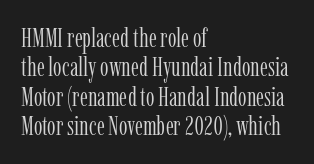
Q: Is the text bold? A: No.
Q: Is the text italic (slanted)? A: No, it is upright.
Q: Is the text underlined? A: No.
Q: How is the paragraph aligned? A: Left-aligned.
Q: Is the spacing between letters normal or unusually wide? A: Normal.
Q: Is the spacing between lines tight, normal or loose? A: Tight.
